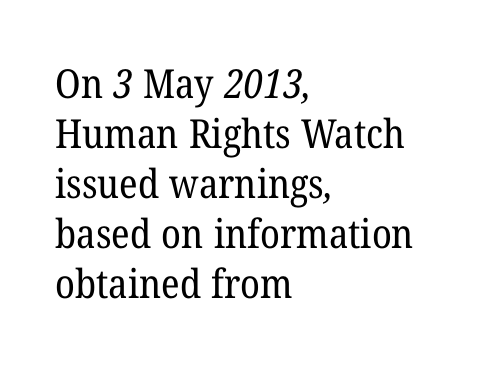
{"serif": "yes", "bold": "no", "weight": "regular", "width": "normal", "stroke_contrast": "low", "x_height": "medium", "monospaced": "no", "underline": "no", "align": "left", "line_spacing": "normal", "line_spacing_ratio": 1.25, "letter_spacing": "normal", "letter_spacing_em": 0.0, "glyph_px": 40}
